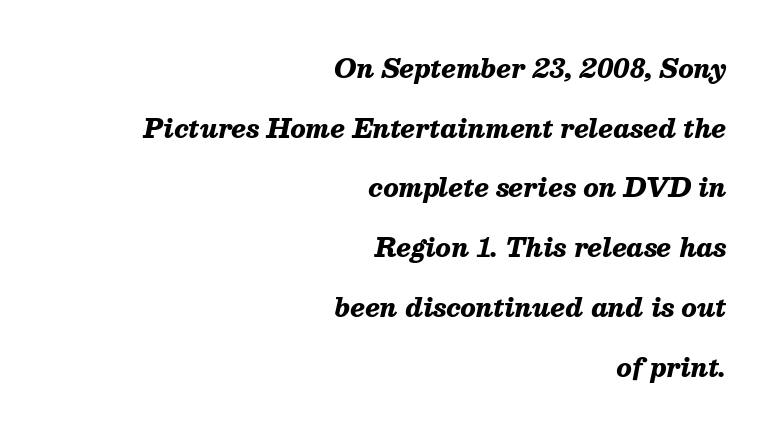
Notice how the passage keeps a crisp vertical edge on the right only. There's an unmistakable incline to the writing here. Tracking value appears to be zero — textbook default spacing. Heavy-handed strokes throughout: this text is bold.
